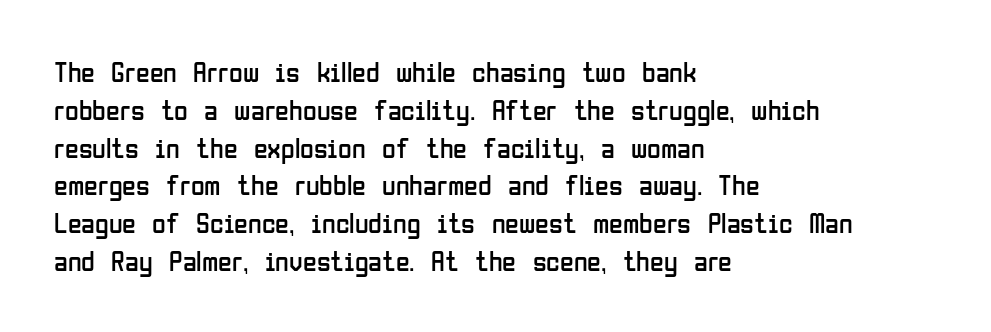
The image shows 28 px regular-weight, condensed sans-serif type, upright; set left-aligned, normal line spacing (1.35x), normal letter spacing, not underlined; low stroke contrast and a medium x-height.
